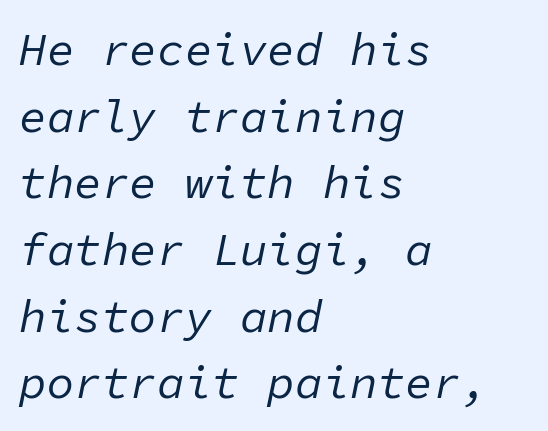
Is the letter spacing exaggerated? No — it looks like the ordinary default. In terms of leading, this rendering sits right in the middle. The lines are quadded left. The lettering tilts uniformly, giving the passage an italic look. Is the stroke heavy? The answer is a plain regular-or-lighter.
